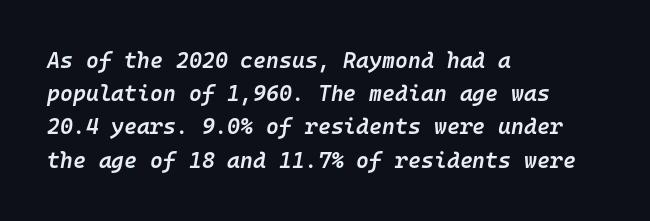
Q: Is the text bold? A: Semi-bold.
Q: Is the text italic (slanted)? A: Yes, it leans right by about 10 degrees.
Q: Is the text underlined? A: No.
Q: How is the paragraph aligned? A: Left-aligned.
Q: Is the spacing between letters normal or unusually wide? A: Normal.
Q: Is the spacing between lines tight, normal or loose? A: Normal.
